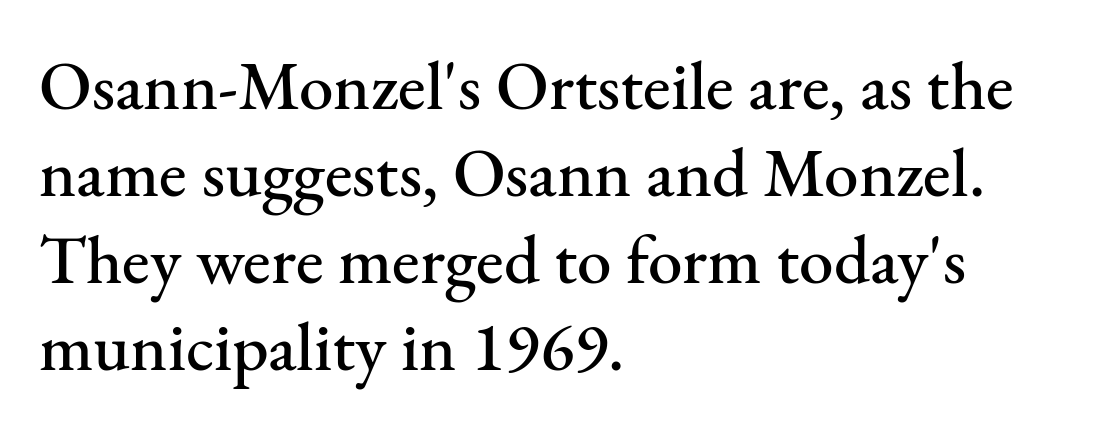
{"serif": "yes", "italic": "no", "width": "normal", "stroke_contrast": "medium", "x_height": "small", "monospaced": "no", "underline": "no", "align": "left", "line_spacing": "normal", "line_spacing_ratio": 1.26, "letter_spacing": "normal", "letter_spacing_em": 0.0, "glyph_px": 69}
